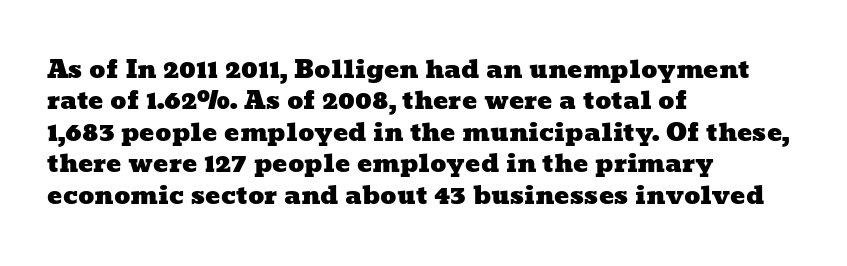
{"underline": "no", "align": "left", "line_spacing": "normal", "line_spacing_ratio": 1.26, "letter_spacing": "normal", "letter_spacing_em": 0.0, "glyph_px": 25}
